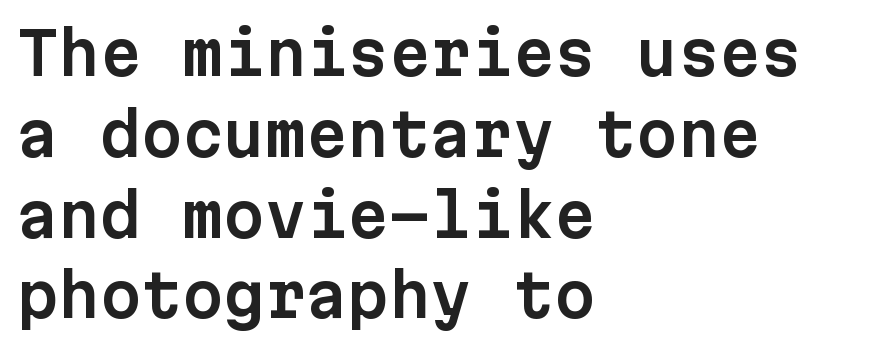
The image shows 59 px sans-serif type, upright, monospaced; set left-aligned, normal line spacing (1.37x), normal letter spacing, not underlined; low stroke contrast and a medium x-height.
